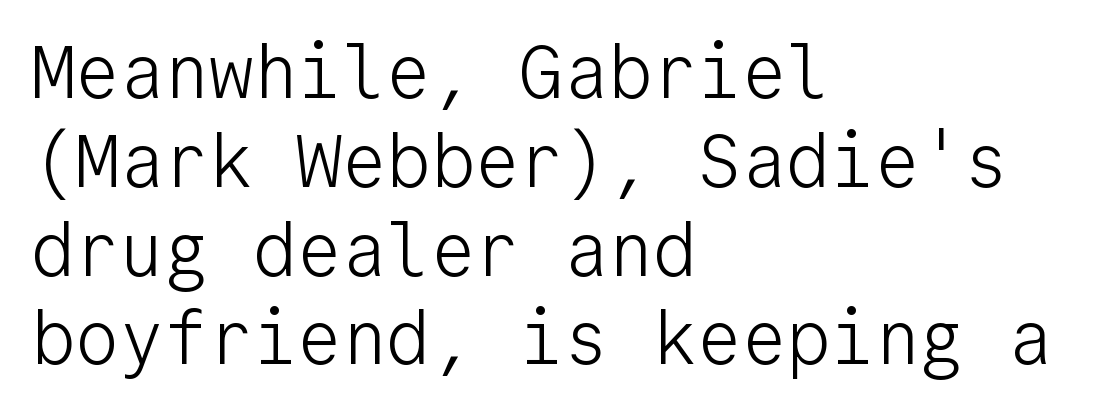
{"serif": "no", "italic": "no", "bold": "no", "weight": "light", "width": "normal", "stroke_contrast": "low", "x_height": "medium", "monospaced": "yes", "underline": "no", "align": "left", "line_spacing_ratio": 1.2, "letter_spacing": "normal", "letter_spacing_em": 0.0, "glyph_px": 74}
